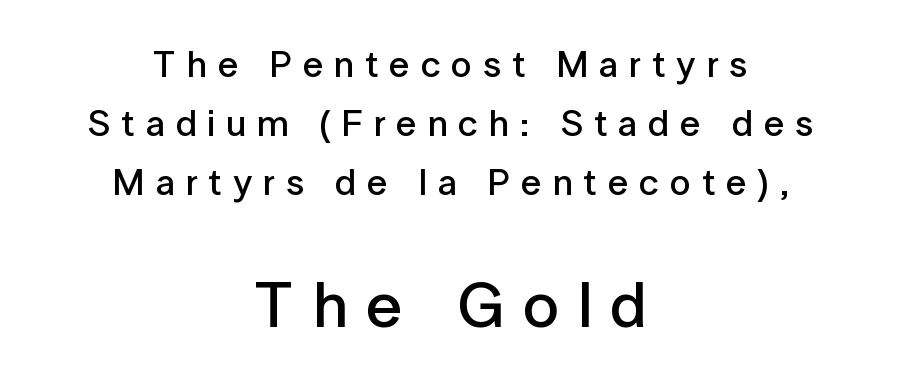
{"serif": "no", "italic": "no", "bold": "semi", "weight": "semibold", "width": "normal", "stroke_contrast": "low", "x_height": "medium", "monospaced": "no", "underline": "no", "align": "center", "line_spacing": "normal", "line_spacing_ratio": 1.59, "letter_spacing": "wide", "letter_spacing_em": 0.29, "larger_block": "second", "size_ratio": 1.73, "glyph_px": 64}
